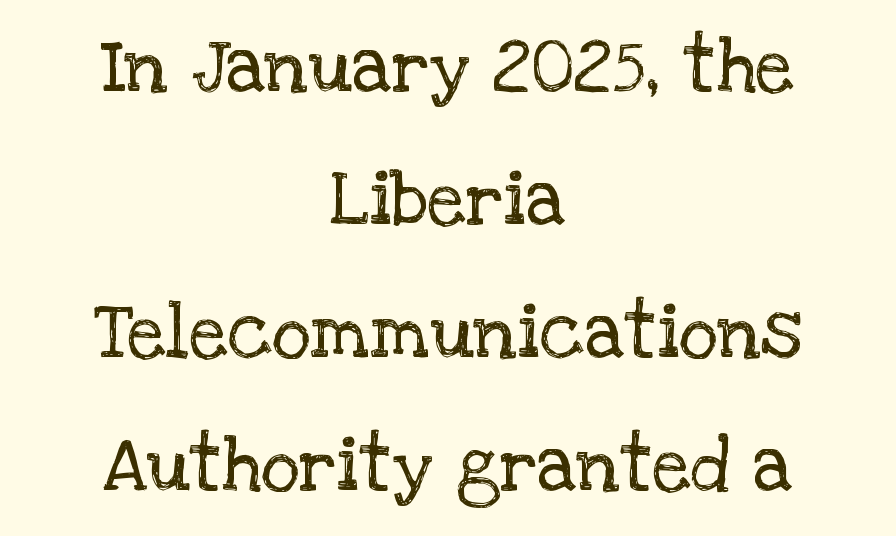
The image shows 76 px regular-weight serif type, upright; set centered, line spacing 1.75x, normal letter spacing, not underlined; low stroke contrast and a large x-height.
